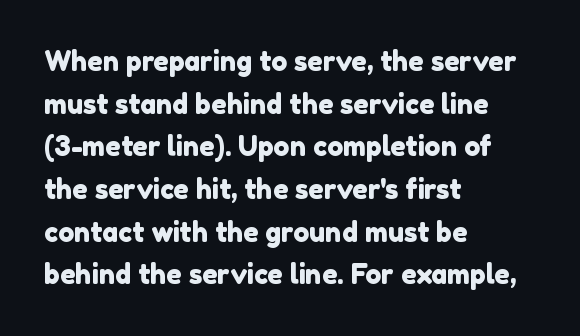
Q: Is the text underlined? A: No.
Q: How is the paragraph aligned? A: Left-aligned.
Q: Is the spacing between letters normal or unusually wide? A: Normal.
Q: Is the spacing between lines tight, normal or loose? A: Normal.
